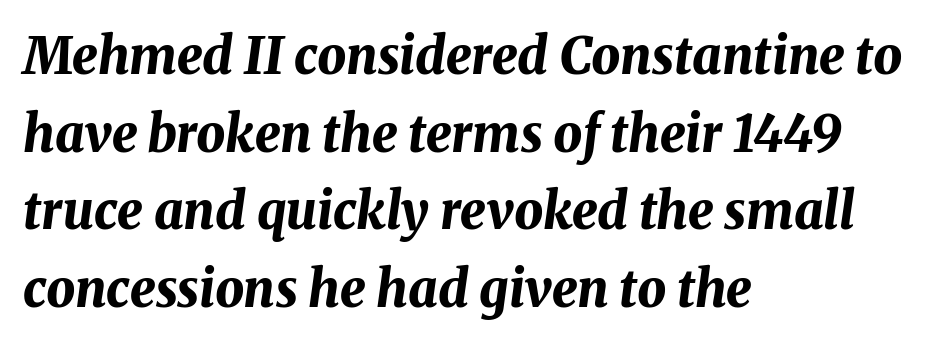
Q: Is the text bold? A: Yes.
Q: Is the text italic (slanted)? A: Yes, it leans right by about 8 degrees.
Q: Is the text underlined? A: No.
Q: How is the paragraph aligned? A: Left-aligned.
Q: Is the spacing between letters normal or unusually wide? A: Normal.
Q: Is the spacing between lines tight, normal or loose? A: Normal.
Q: Width (condensed, normal, or wide)? A: Normal.
Q: Stroke contrast? A: Medium.
Q: x-height? A: Medium.
Q: Monospaced? A: No.
